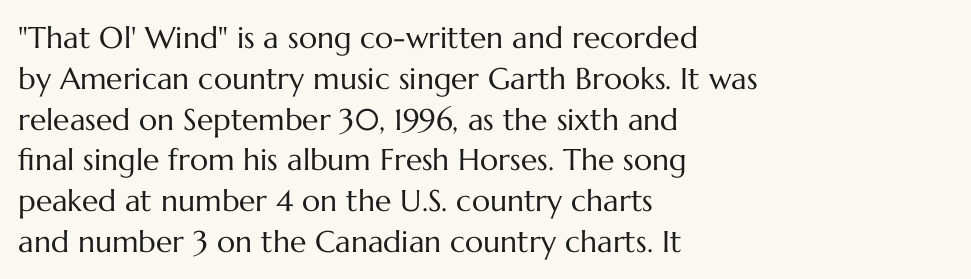
{"italic": "no", "bold": "no", "weight": "regular", "width": "normal", "stroke_contrast": "medium", "x_height": "medium", "monospaced": "no", "underline": "no", "align": "left", "line_spacing": "normal", "line_spacing_ratio": 1.36, "letter_spacing": "normal", "letter_spacing_em": 0.0, "glyph_px": 30}
